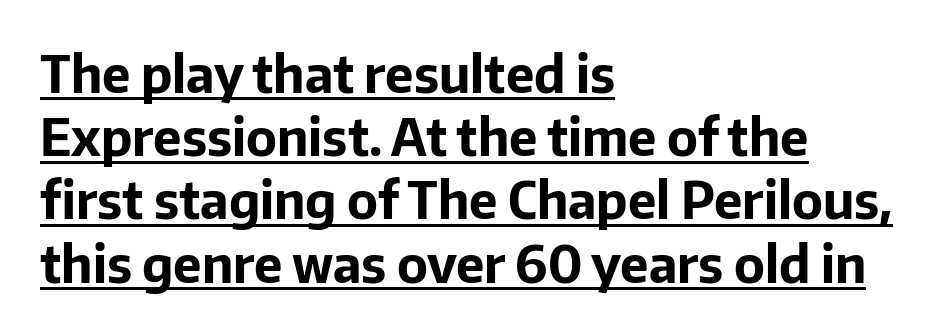
The image shows 51 px bold sans-serif type, upright; set left-aligned, line spacing 1.24x, normal letter spacing, underlined; low stroke contrast and a medium x-height.
